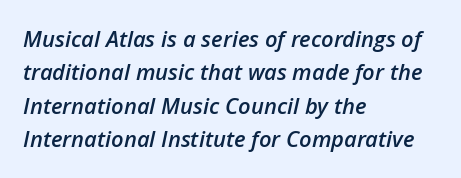
The image shows 22 px text type, italic (leaning right); set left-aligned, normal line spacing (1.52x), normal letter spacing, not underlined.
